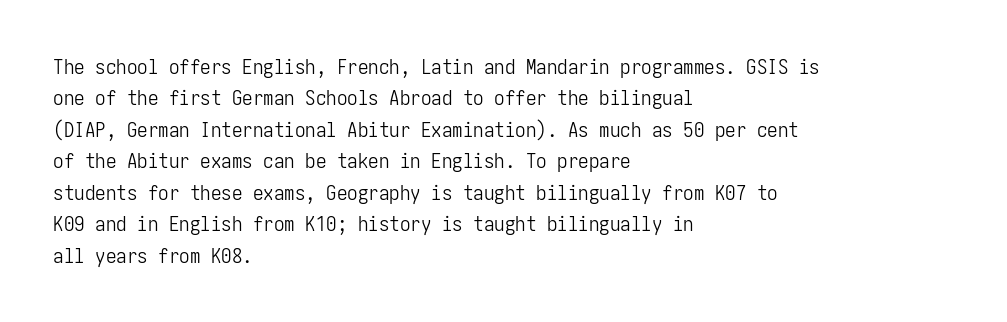
The image shows 21 px text type, upright; set left-aligned, normal line spacing (1.5x), normal letter spacing, not underlined.
